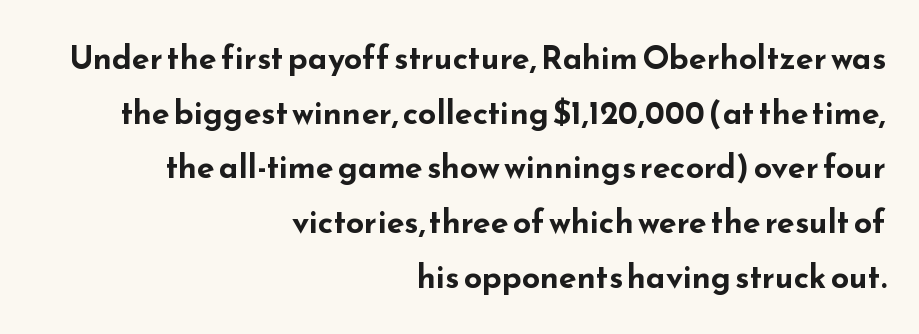
{"serif": "no", "italic": "no", "bold": "yes", "weight": "bold", "width": "wide", "stroke_contrast": "low", "x_height": "small", "monospaced": "no", "underline": "no", "align": "right", "line_spacing_ratio": 1.71, "letter_spacing": "normal", "letter_spacing_em": 0.0, "glyph_px": 32}
